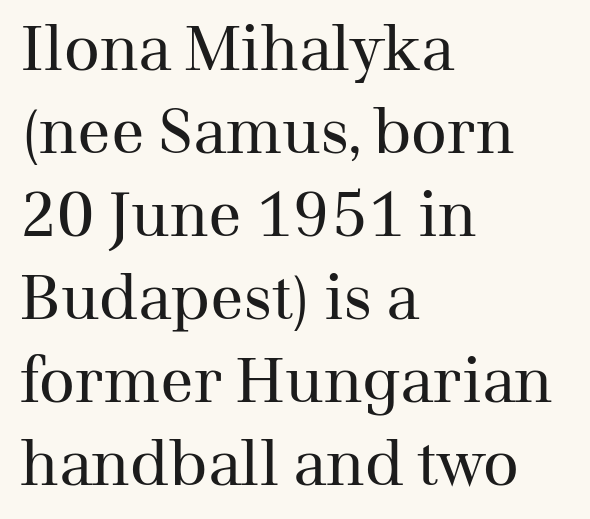
Q: Is the text bold? A: No.
Q: Is the text italic (slanted)? A: No, it is upright.
Q: Is the typeface a serif or a sans-serif typeface? A: Serif.
Q: Is the text underlined? A: No.
Q: How is the paragraph aligned? A: Left-aligned.
Q: Is the spacing between letters normal or unusually wide? A: Normal.
Q: Is the spacing between lines tight, normal or loose? A: Normal.
Q: Width (condensed, normal, or wide)? A: Normal.
Q: Stroke contrast? A: Medium.
Q: x-height? A: Medium.
Q: Monospaced? A: No.
